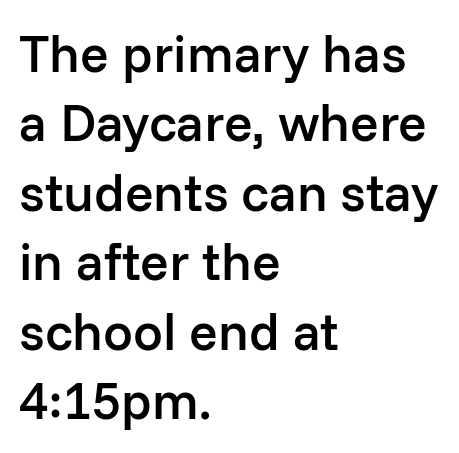
{"serif": "no", "italic": "no", "bold": "semi", "weight": "semibold", "width": "normal", "stroke_contrast": "low", "x_height": "medium", "monospaced": "no", "underline": "no", "align": "left", "line_spacing": "normal", "line_spacing_ratio": 1.31, "letter_spacing": "normal", "letter_spacing_em": 0.0, "glyph_px": 53}
